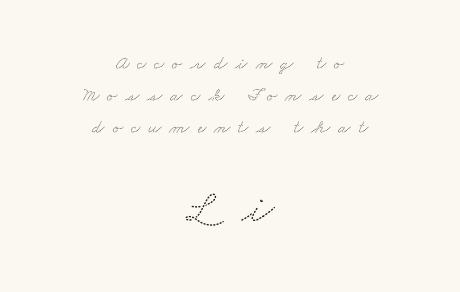
Q: Is the typeface a serif or a sans-serif typeface? A: Serif.
Q: Is the text underlined? A: No.
Q: How is the paragraph aligned? A: Centered.
Q: Is the spacing between letters normal or unusually wide? A: Unusually wide.
Q: Is the spacing between lines tight, normal or loose? A: Normal.
Q: Which block of text is set in a larger size, the first (top) or the second (bottom)? A: The second (bottom) one.
Q: Width (condensed, normal, or wide)? A: Wide.
Q: Stroke contrast? A: Medium.
Q: x-height? A: Small.
Q: Monospaced? A: No.
